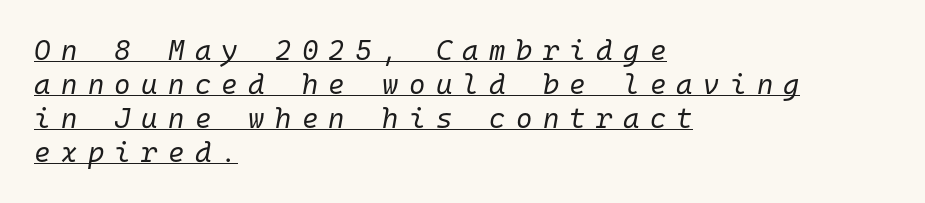
The image shows 28 px regular-weight type, italic (leaning right), monospaced; set left-aligned, line spacing 1.21x, unusually wide letter spacing (+0.37 em), underlined; low stroke contrast and a medium x-height.
